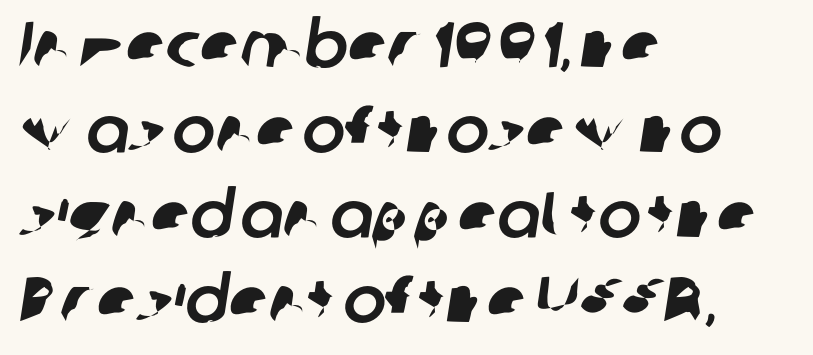
Think of a printed novel: that variable character pitch is what you see here. The letters carry no serifs — their stems end cleanly without finishing strokes. Each new line begins a customary step beneath the previous one. The face used here is rendered with its standard letterfit. Line beginnings align vertically; line endings do not.
